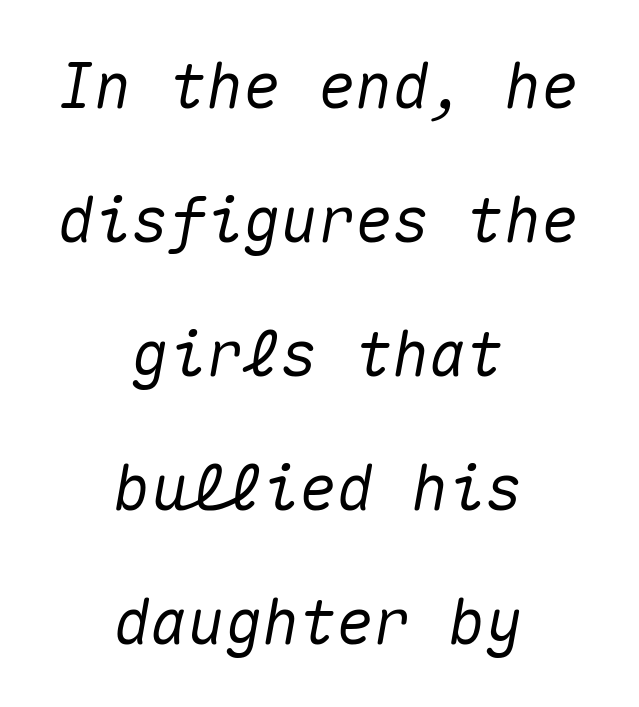
The image shows 62 px text type, italic (leaning right), monospaced; set centered, loose line spacing (2.16x), normal letter spacing, not underlined; medium stroke contrast and a medium x-height.
